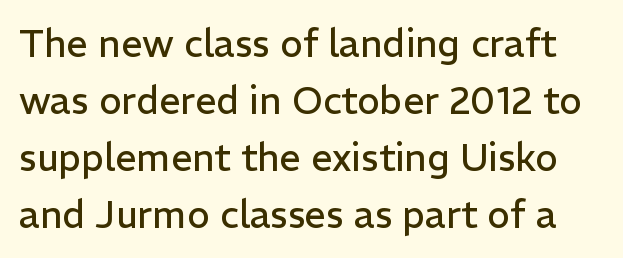
{"serif": "no", "italic": "no", "bold": "no", "weight": "regular", "width": "normal", "stroke_contrast": "low", "x_height": "medium", "monospaced": "no", "underline": "no", "line_spacing": "normal", "line_spacing_ratio": 1.5, "letter_spacing": "normal", "letter_spacing_em": 0.0, "glyph_px": 38}
